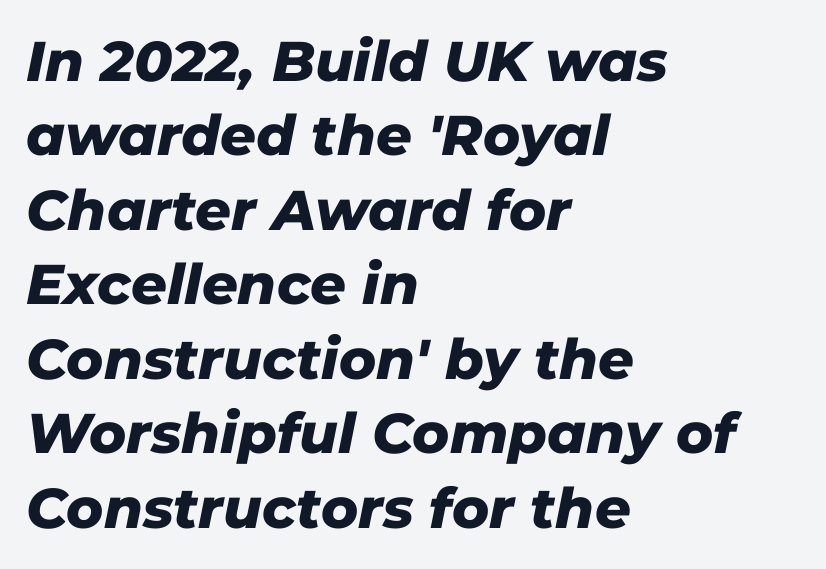
{"italic": "yes", "lean": "right", "slant_degrees": 11, "bold": "yes", "weight": "heavy", "width": "normal", "stroke_contrast": "low", "x_height": "medium", "monospaced": "no", "underline": "no", "align": "left", "line_spacing": "normal", "line_spacing_ratio": 1.33, "letter_spacing": "normal", "letter_spacing_em": 0.0, "glyph_px": 56}
